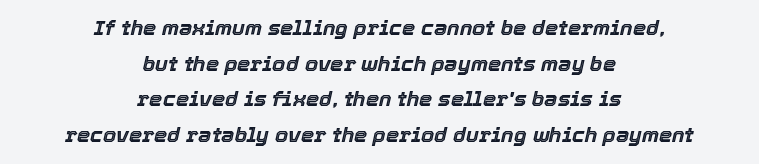
The image shows 21 px text type, italic (leaning right); set centered, normal line spacing (1.7x), normal letter spacing, not underlined.
